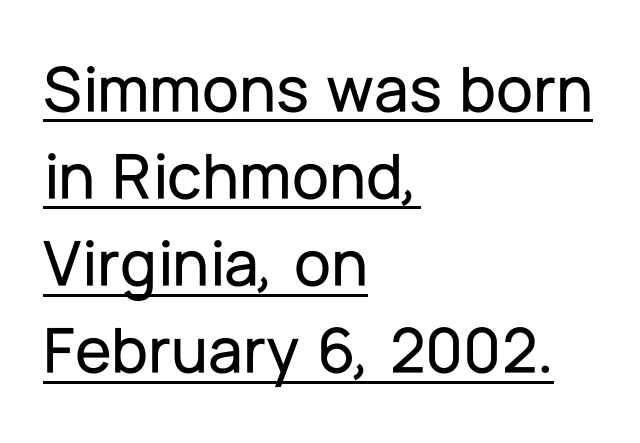
Spacing verdict: proportional, widths tailored to each character. Compared with typical paragraphs, the rows here are spaced about the same. Underlined type. A student would call this left alignment; a typographer would say flush left, rag right. A typesetter would call this zero additional tracking.
